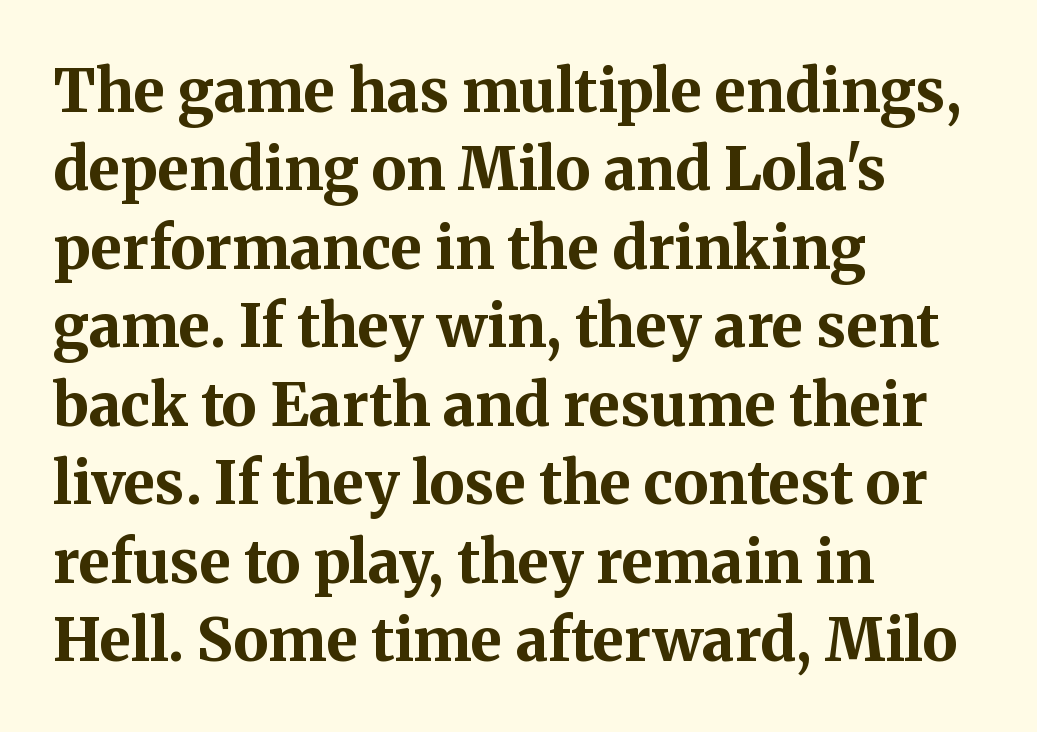
{"serif": "yes", "italic": "no", "bold": "yes", "weight": "bold", "width": "normal", "stroke_contrast": "medium", "x_height": "medium", "monospaced": "no", "underline": "no", "align": "left", "line_spacing": "normal", "line_spacing_ratio": 1.33, "letter_spacing": "normal", "letter_spacing_em": 0.0, "glyph_px": 59}
